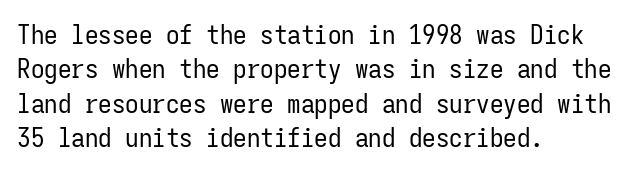
Q: Is the text bold? A: No.
Q: Is the text italic (slanted)? A: No, it is upright.
Q: Is the text underlined? A: No.
Q: How is the paragraph aligned? A: Left-aligned.
Q: Is the spacing between letters normal or unusually wide? A: Normal.
Q: Is the spacing between lines tight, normal or loose? A: Normal.
